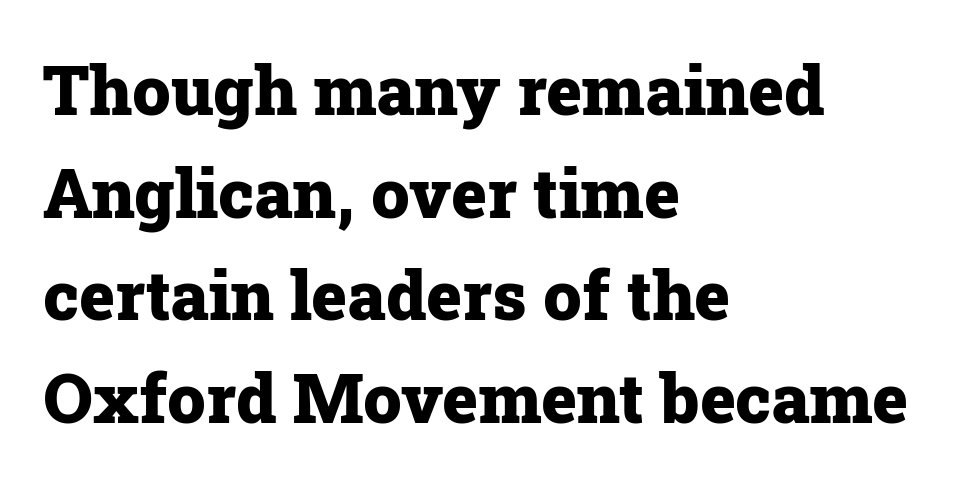
The image shows 68 px heavy serif type, upright; set left-aligned, normal line spacing (1.51x), normal letter spacing, not underlined; low stroke contrast and a medium x-height.
